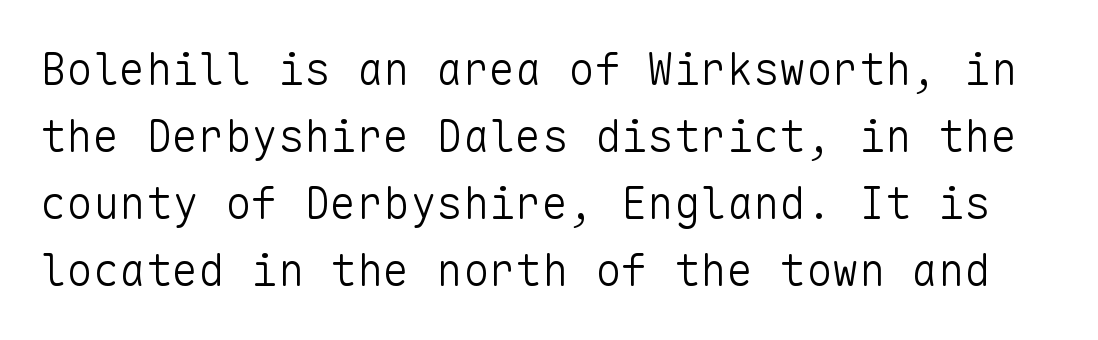
Rows of type keep a routine distance in the vertical direction. The passage shown is typed in a monospace face where columns stay perfectly aligned. The strokes carry an ordinary text weight at most. The type sits square on the baseline with zero lean. Serifs: no, the terminals of the letterforms are clean.
